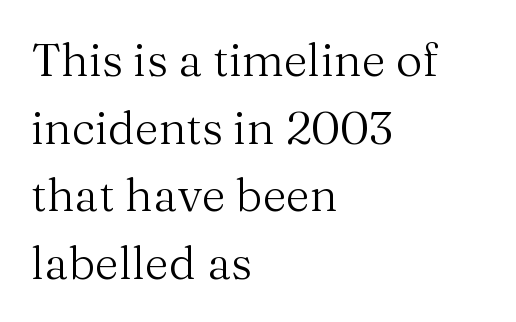
The image shows 46 px regular-weight serif type, upright; set left-aligned, normal line spacing (1.47x), normal letter spacing, not underlined; medium stroke contrast and a medium x-height.
